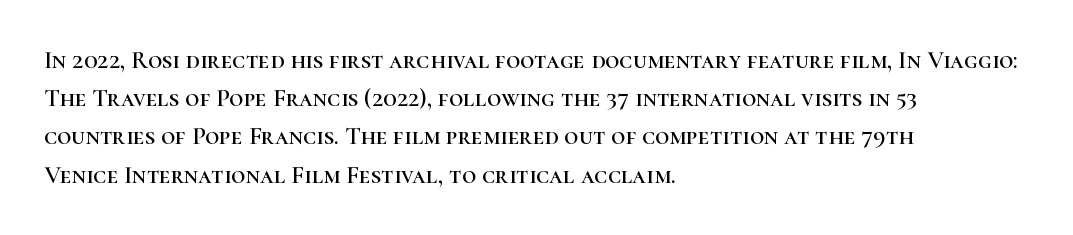
Descenders hang freely into open space. Teacher's note: observe the even left margin — that is flush-left alignment. The vertical gap from one line to the next is medium. If you drew a line through each stem, it would be perfectly vertical. The letters sit at their default tracking, neither squeezed nor spread.
